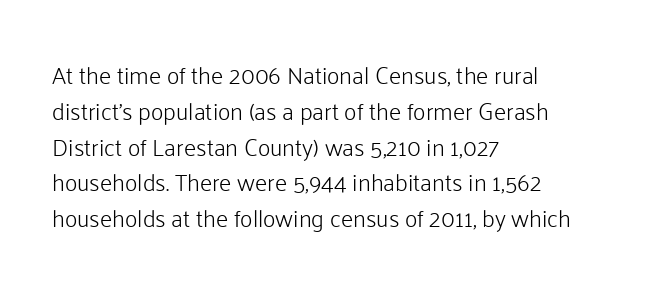
{"italic": "no", "bold": "no", "underline": "no", "align": "left", "line_spacing": "normal", "line_spacing_ratio": 1.49, "letter_spacing": "normal", "letter_spacing_em": 0.0, "glyph_px": 24}
